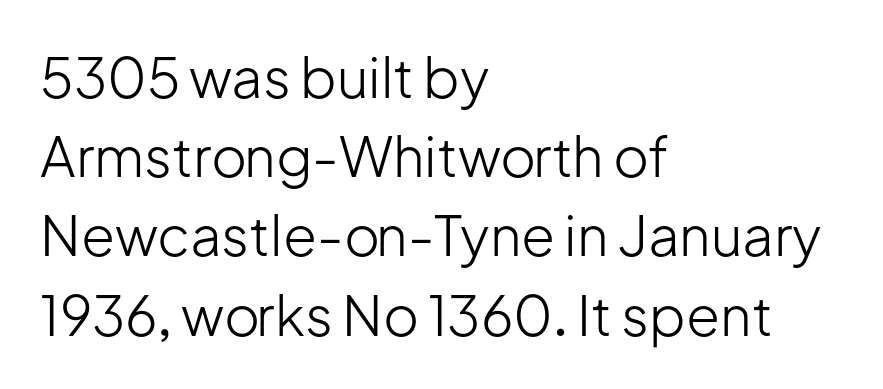
Q: Is the text bold? A: No.
Q: Is the text italic (slanted)? A: No, it is upright.
Q: Is the typeface a serif or a sans-serif typeface? A: Sans-serif.
Q: Is the text underlined? A: No.
Q: How is the paragraph aligned? A: Left-aligned.
Q: Is the spacing between letters normal or unusually wide? A: Normal.
Q: Is the spacing between lines tight, normal or loose? A: Normal.
Q: Width (condensed, normal, or wide)? A: Normal.
Q: Stroke contrast? A: Low.
Q: x-height? A: Medium.
Q: Monospaced? A: No.
